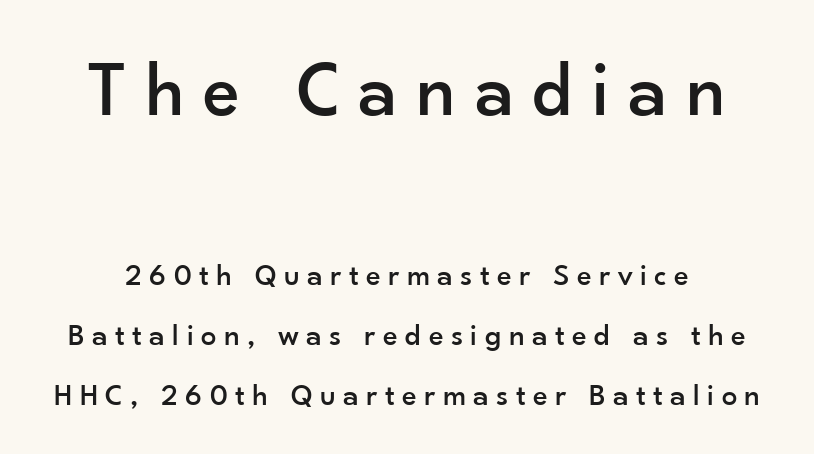
The image shows 78 px sans-serif type, upright; set loose line spacing (1.94x), unusually wide letter spacing (+0.24 em), not underlined; the first (top) block is 2.52x larger; low stroke contrast and a small x-height.
